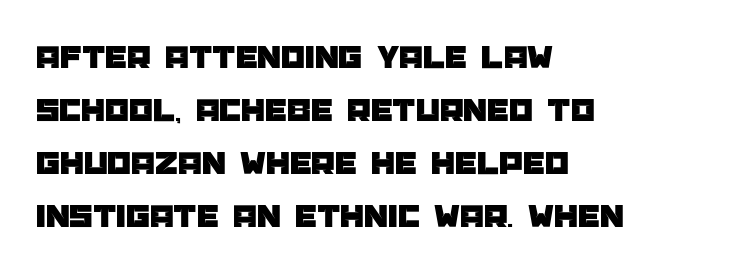
The image shows 34 px sans-serif type, upright; set left-aligned, normal line spacing (1.56x), normal letter spacing, not underlined; low stroke contrast and a large x-height.
